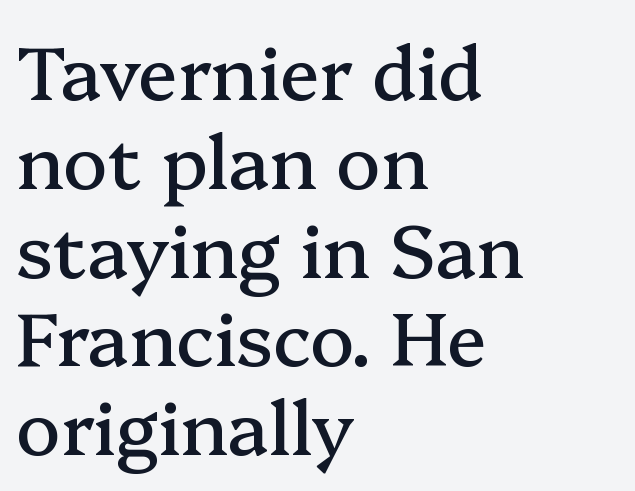
Q: Is the text italic (slanted)? A: No, it is upright.
Q: Is the typeface a serif or a sans-serif typeface? A: Serif.
Q: Is the text underlined? A: No.
Q: How is the paragraph aligned? A: Left-aligned.
Q: Is the spacing between letters normal or unusually wide? A: Normal.
Q: Width (condensed, normal, or wide)? A: Normal.
Q: Stroke contrast? A: Medium.
Q: x-height? A: Medium.
Q: Monospaced? A: No.
